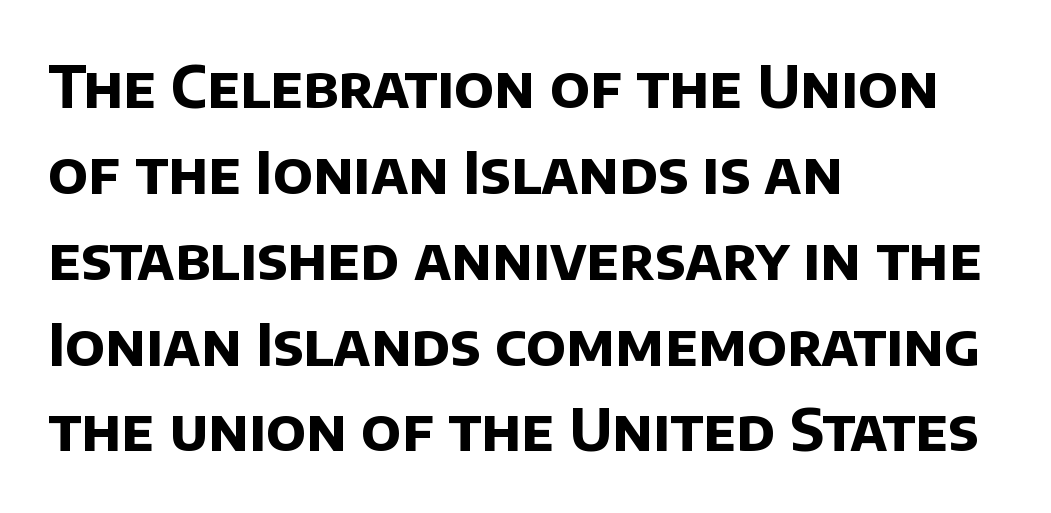
{"serif": "no", "bold": "yes", "weight": "bold", "width": "normal", "stroke_contrast": "low", "x_height": "large", "monospaced": "no", "underline": "no", "align": "left", "line_spacing": "normal", "line_spacing_ratio": 1.48, "letter_spacing": "normal", "letter_spacing_em": 0.0, "glyph_px": 58}
